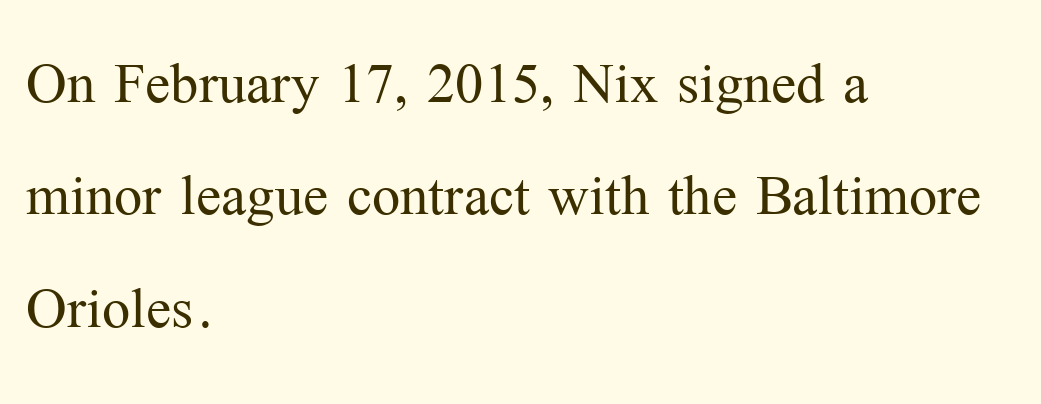
The face used here is proportionally spaced, like ordinary book or web type. Counters stay open thanks to moderate or lighter strokes. Normally led — the rows are evenly, conventionally spaced. When letters stand straight like this, we call the style roman or upright.
